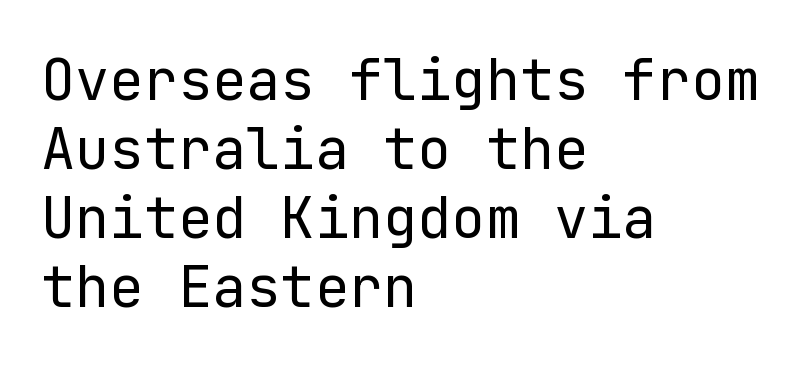
The image shows 57 px regular-weight sans-serif type, upright; set left-aligned, line spacing 1.21x, normal letter spacing, not underlined; low stroke contrast and a medium x-height.
